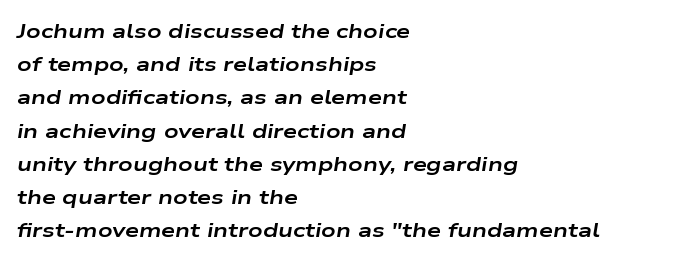
Emphasis-style slanted type is in use. Interline gaps are of average width in this sample. In CSS terms this would be text-align: left. I'd describe the lettering as bold — thick and assertive.
